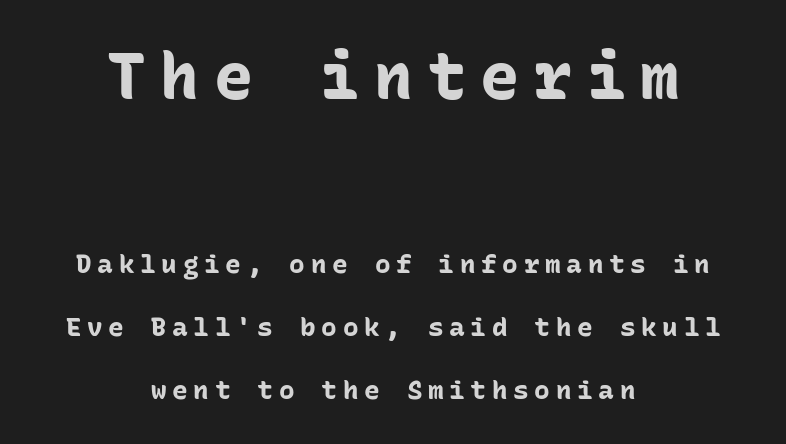
Q: Is the text bold? A: Yes.
Q: Is the text italic (slanted)? A: No, it is upright.
Q: Is the typeface a serif or a sans-serif typeface? A: Sans-serif.
Q: Is the text underlined? A: No.
Q: How is the paragraph aligned? A: Centered.
Q: Is the spacing between letters normal or unusually wide? A: Unusually wide.
Q: Is the spacing between lines tight, normal or loose? A: Loose.
Q: Which block of text is set in a larger size, the first (top) or the second (bottom)? A: The first (top) one.
Q: Width (condensed, normal, or wide)? A: Normal.
Q: Stroke contrast? A: Low.
Q: x-height? A: Medium.
Q: Monospaced? A: Yes.
